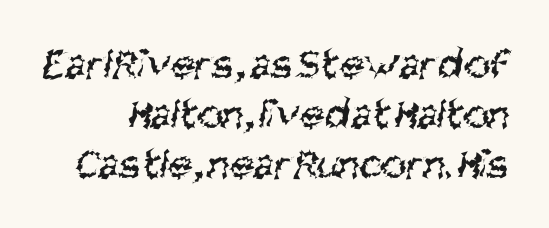
{"serif": "no", "bold": "no", "weight": "regular", "width": "condensed", "stroke_contrast": "medium", "x_height": "large", "monospaced": "no", "underline": "no", "line_spacing": "tight", "line_spacing_ratio": 1.14, "letter_spacing": "normal", "letter_spacing_em": 0.0, "glyph_px": 44}
